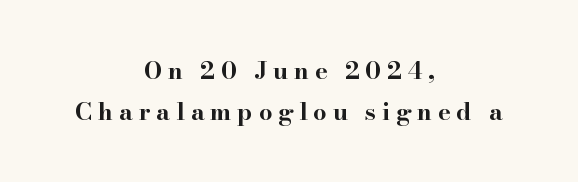
The image shows 24 px bold type, upright; set centered, normal line spacing (1.69x), unusually wide letter spacing (+0.24 em), not underlined.
